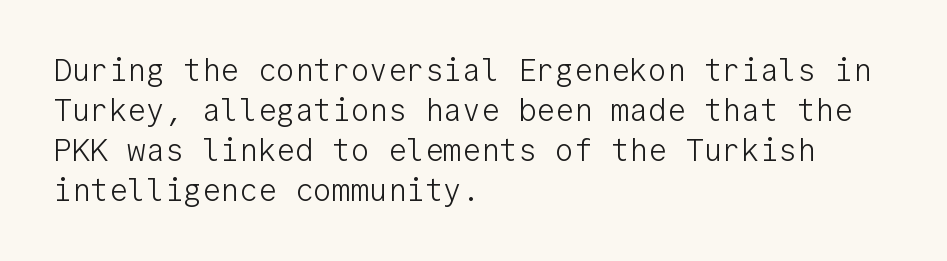
{"serif": "no", "italic": "no", "bold": "no", "weight": "light", "width": "normal", "stroke_contrast": "low", "x_height": "medium", "monospaced": "yes", "underline": "no", "align": "left", "line_spacing": "normal", "line_spacing_ratio": 1.29, "letter_spacing": "normal", "letter_spacing_em": 0.0, "glyph_px": 31}
